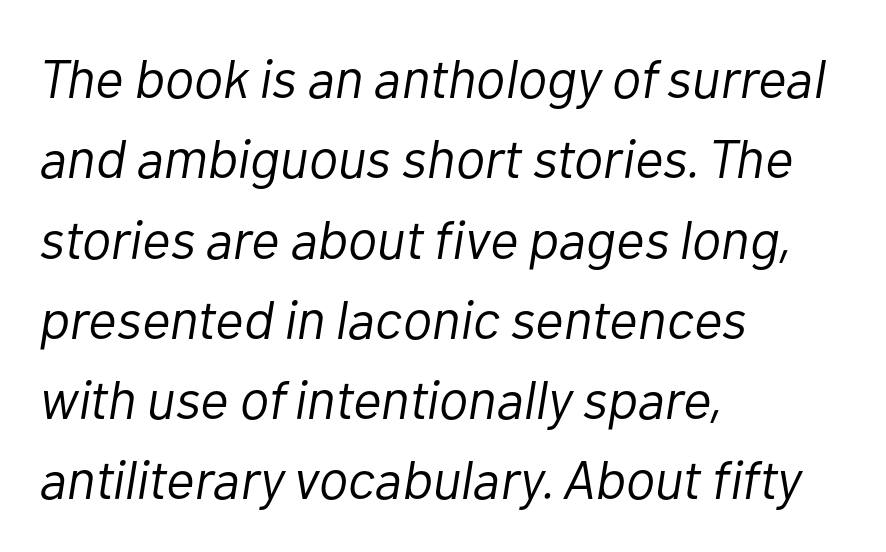
The passage shown is not underscored anywhere. Alignment: flush left. Stroke mass is kept to a normal reading level or below. The rendering keeps characters at their native spacing.
